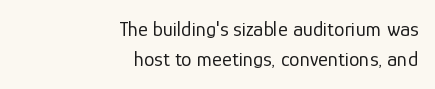
Q: Is the text bold? A: No.
Q: Is the text italic (slanted)? A: No, it is upright.
Q: Is the text underlined? A: No.
Q: How is the paragraph aligned? A: Right-aligned.
Q: Is the spacing between letters normal or unusually wide? A: Normal.
Q: Is the spacing between lines tight, normal or loose? A: Normal.
